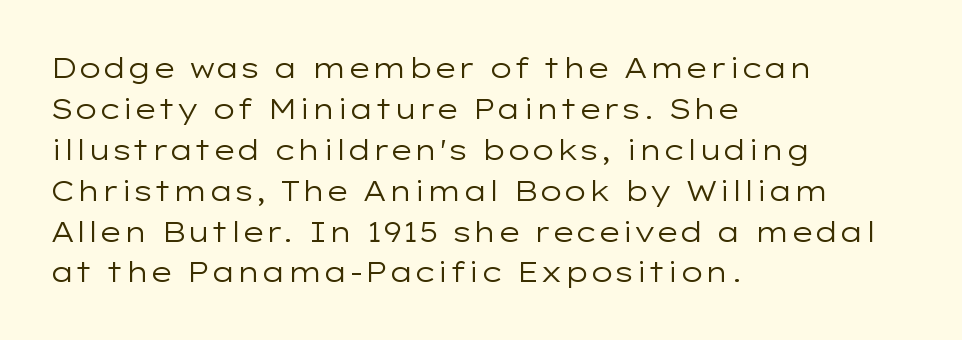
These lines are rendered in a variable-pitch font. Horizontally, the lines are justified to the leading edge only. The face used here is a sans, in the tradition of grotesques and geometrics. Quick note: underline off. Every character sits straight up, as roman type does.
